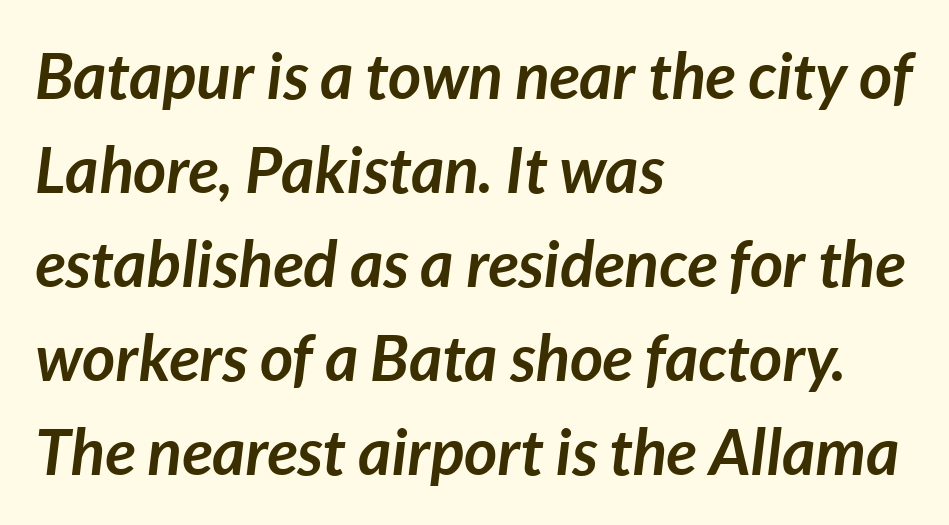
Caption: multi-line text, flush left, ragged right. Honestly, the letter spacing is just normal — you wouldn't notice it. Clear beneath every line of the passage. Reading down the column, the eye jumps a familiar distance to each next line. Compared with ordinary roman type, these characters are visibly tilted.
